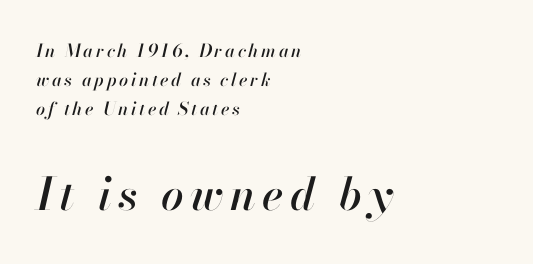
The image shows 45 px text type, italic (leaning right); set left-aligned, normal line spacing (1.61x), not underlined; the second (bottom) block is 2.5x larger; high stroke contrast and a small x-height.
